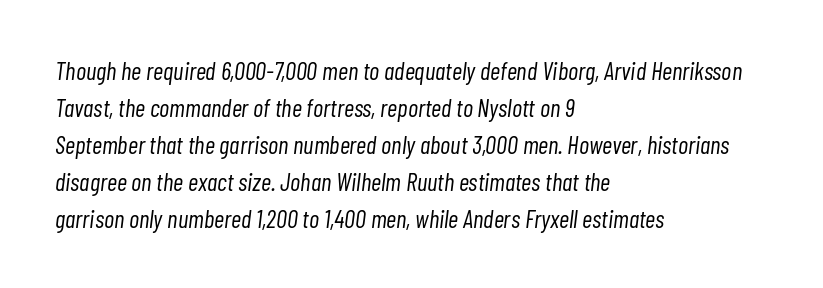
Alignment: flush left. Ink coverage per letter is moderate at most. Unmarked baselines from the first word to the last. Is the type slanted? Yes — the strokes lean at a clear angle. Caption: standard tracking, unaltered. A typesetter would call this leading conventional body-copy spacing.
